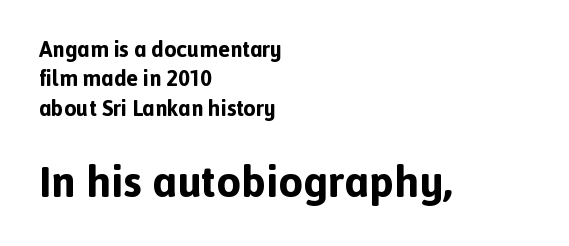
The passage shown is typed in a proportional face where columns would drift. Plenty of ink on the page — the face is bold. Words appear dense and cohesive because spacing is normal. This rendering features lettering with no underline. Unlike a traditional serif, this face leaves its strokes unadorned. Bigger letters appear in the bottom chunk; the top chunk is reduced.
